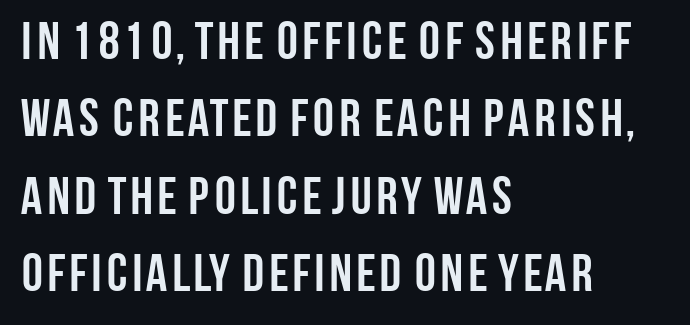
{"serif": "no", "italic": "no", "bold": "yes", "weight": "semibold", "width": "condensed", "stroke_contrast": "low", "x_height": "large", "monospaced": "no", "underline": "no", "align": "left", "line_spacing": "normal", "line_spacing_ratio": 1.46, "letter_spacing": "normal", "letter_spacing_em": 0.0, "glyph_px": 53}
